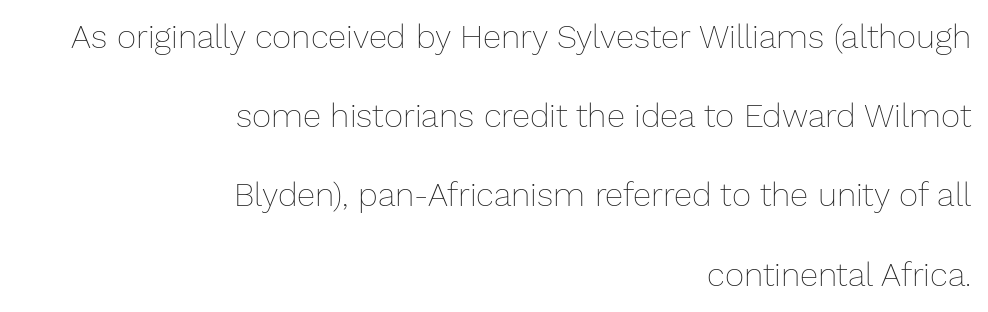
The face used here is rendered with its standard letterfit. Descenders are the only things crossing below the line. Bold? No — there's no thickening of the strokes. These lines stack with their right ends in a neat column.
